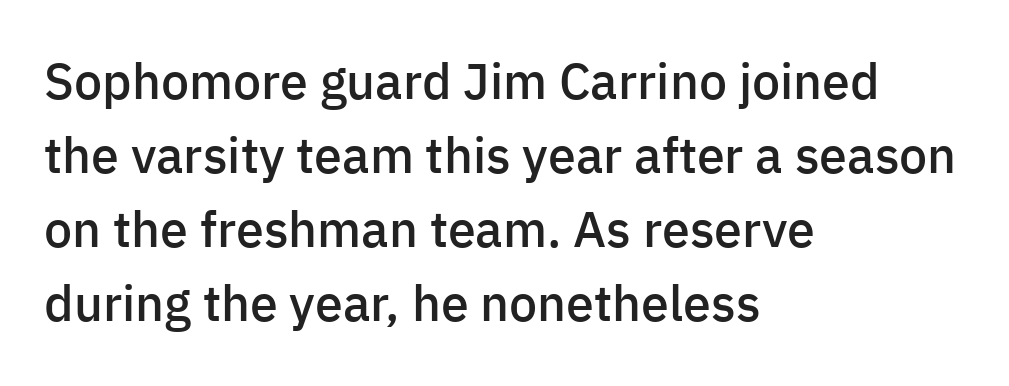
The image shows 50 px semibold sans-serif type, upright; set left-aligned, normal line spacing (1.48x), normal letter spacing, not underlined; low stroke contrast and a medium x-height.
